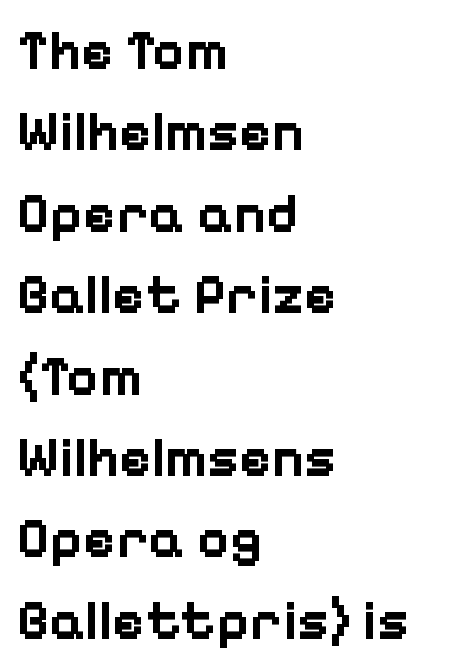
The image shows 55 px bold sans-serif type, upright; set left-aligned, normal line spacing (1.48x), normal letter spacing, not underlined; low stroke contrast and a medium x-height.
